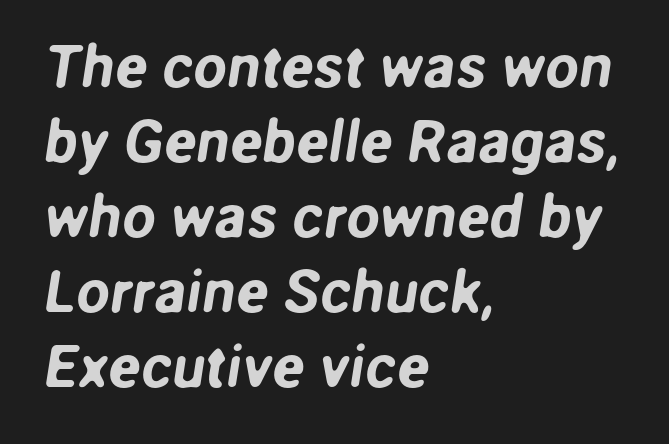
This rendering leaves character spacing at its baseline value. Caption: multi-line text, flush left, ragged right. This rendering features lettering with no underline. Vertical spacing — default. You can tell from the bare stems that sans-serif type was used. Spacing verdict: proportional, widths tailored to each character.
